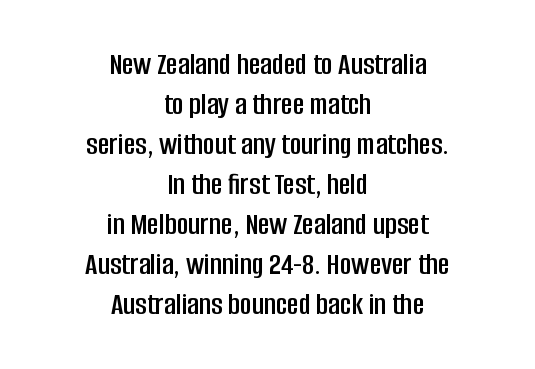
Italic? Not at all — the glyphs are vertical. You could call the tracking neutral — neither tight nor loose. The setting favours the middle, as headings and verse often do. The glyphs in this specimen are sans serif. Lines of text with bare space underneath.
